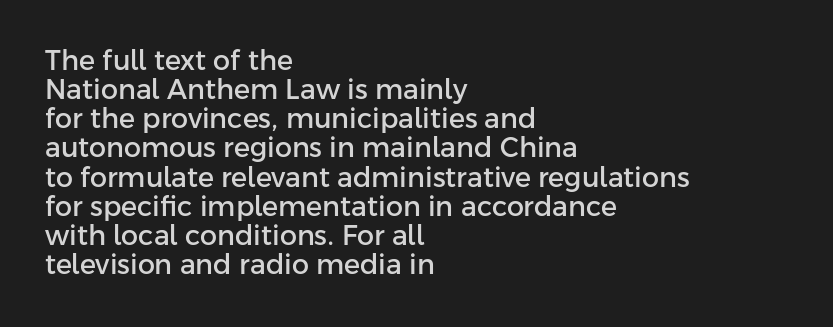
{"italic": "no", "underline": "no", "align": "left", "line_spacing": "tight", "line_spacing_ratio": 1.08, "letter_spacing": "normal", "letter_spacing_em": 0.0, "glyph_px": 27}
